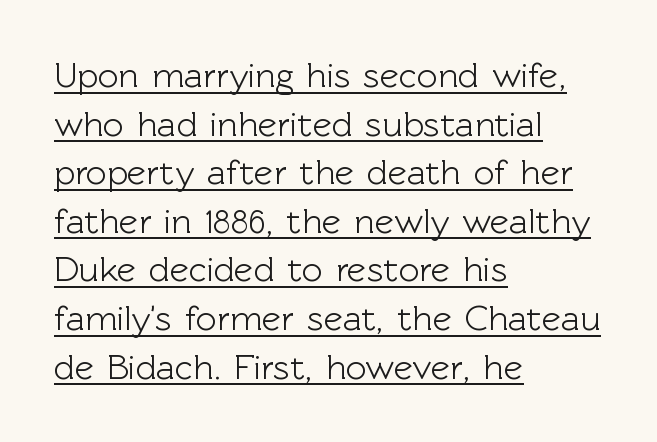
Q: Is the text italic (slanted)? A: No, it is upright.
Q: Is the typeface a serif or a sans-serif typeface? A: Sans-serif.
Q: Is the text underlined? A: Yes.
Q: How is the paragraph aligned? A: Left-aligned.
Q: Is the spacing between letters normal or unusually wide? A: Normal.
Q: Is the spacing between lines tight, normal or loose? A: Normal.
Q: Width (condensed, normal, or wide)? A: Normal.
Q: x-height? A: Medium.
Q: Monospaced? A: No.
